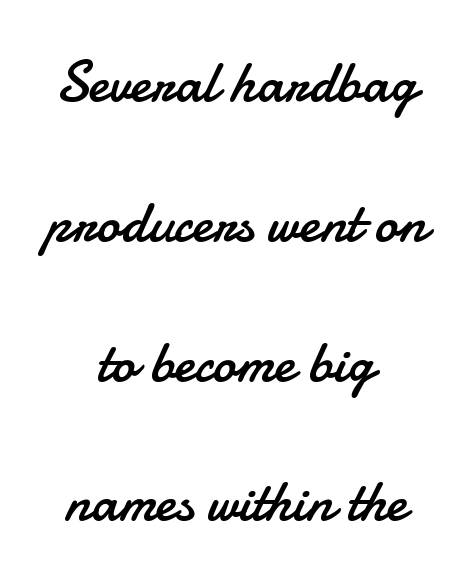
{"serif": "no", "bold": "no", "weight": "regular", "width": "normal", "stroke_contrast": "low", "x_height": "small", "monospaced": "no", "underline": "no", "align": "center", "line_spacing": "loose", "line_spacing_ratio": 2.41, "letter_spacing": "normal", "letter_spacing_em": 0.0, "glyph_px": 58}
